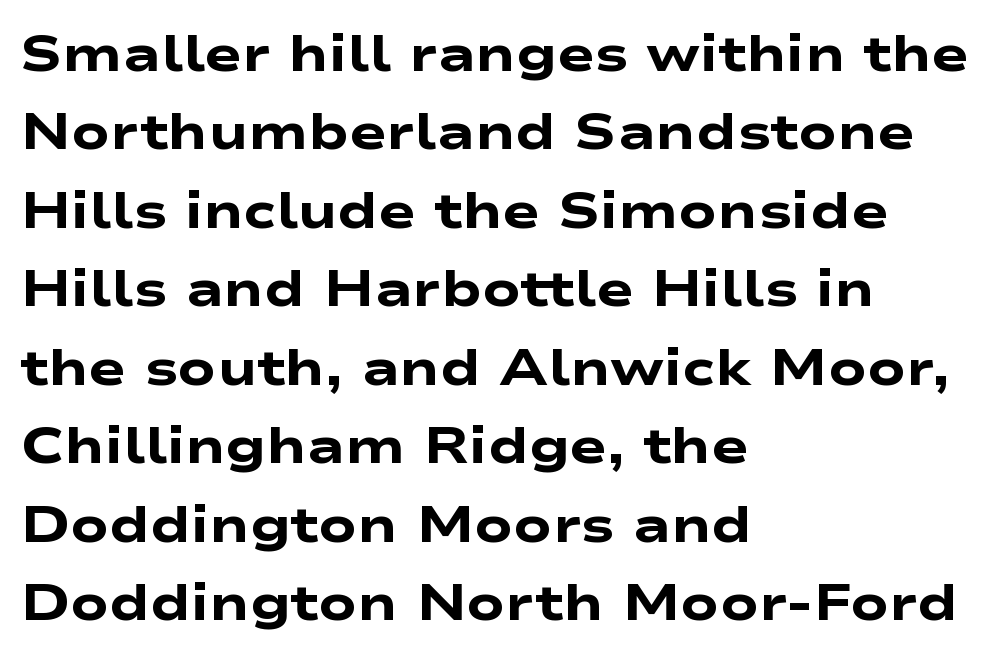
The image shows 50 px heavy, wide sans-serif type; set left-aligned, normal line spacing (1.57x), normal letter spacing, not underlined; low stroke contrast and a medium x-height.
